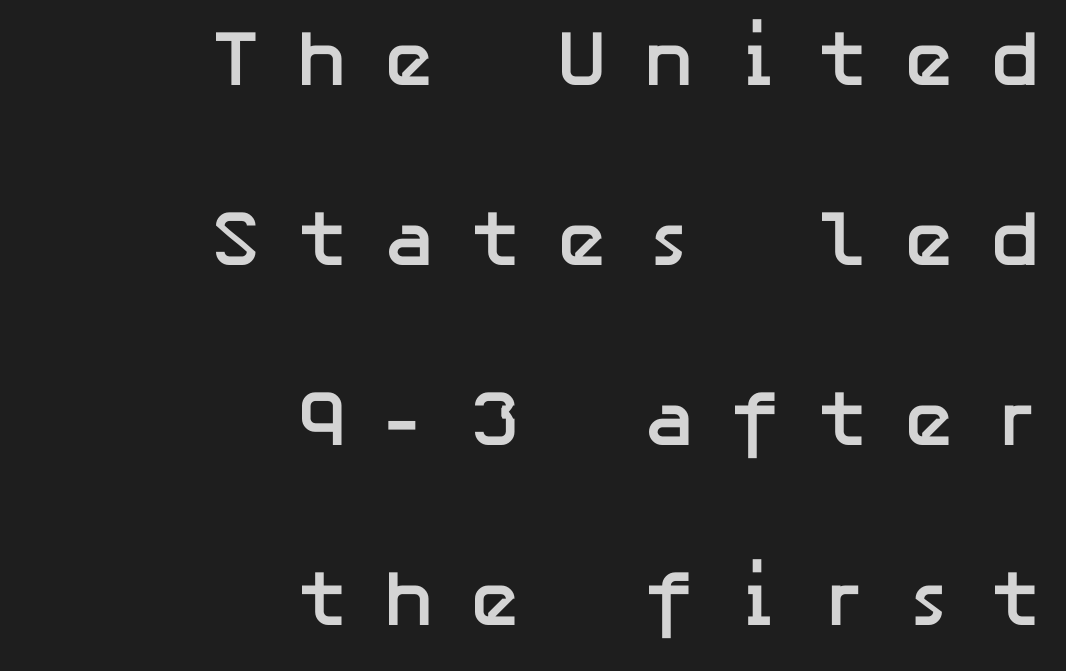
Q: Is the text bold? A: Yes.
Q: Is the text italic (slanted)? A: No, it is upright.
Q: Is the typeface a serif or a sans-serif typeface? A: Sans-serif.
Q: Is the text underlined? A: No.
Q: How is the paragraph aligned? A: Right-aligned.
Q: Is the spacing between letters normal or unusually wide? A: Unusually wide.
Q: Is the spacing between lines tight, normal or loose? A: Loose.
Q: Width (condensed, normal, or wide)? A: Normal.
Q: Stroke contrast? A: Low.
Q: x-height? A: Medium.
